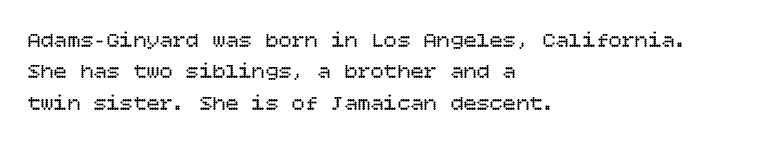
The image shows 22 px text type, upright; set left-aligned, normal line spacing (1.43x), normal letter spacing, not underlined.
